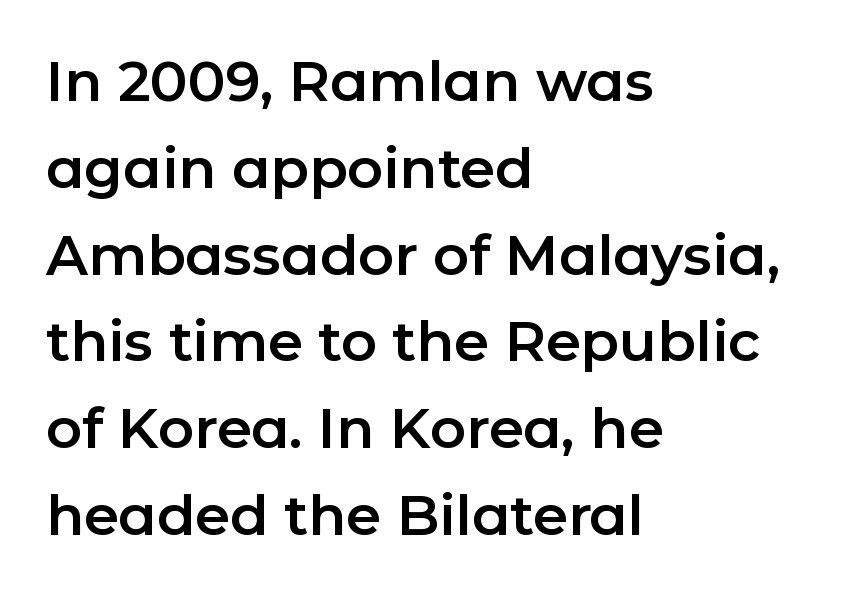
Letter spacing: default. The setting favours the left margin, as ordinary paragraphs usually do. A clean baseline with only descenders dipping below it. The font's upright variant was chosen for this text.
